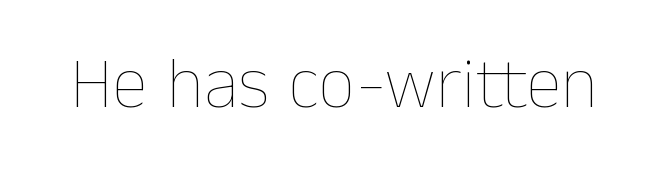
{"italic": "no", "bold": "no", "weight": "thin", "width": "normal", "stroke_contrast": "low", "x_height": "medium", "monospaced": "no", "underline": "no", "letter_spacing": "normal", "letter_spacing_em": 0.0, "glyph_px": 72}
